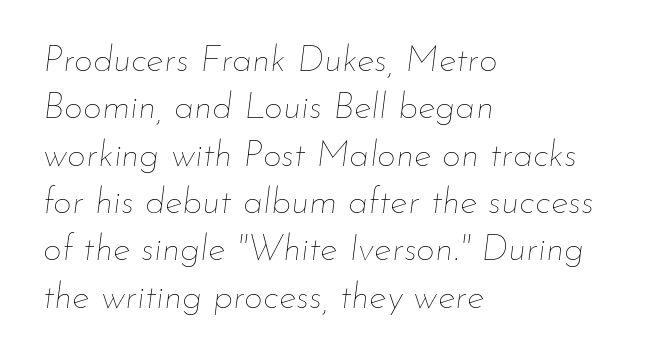
The image shows 37 px thin type, italic (leaning right); set left-aligned, normal line spacing (1.28x), normal letter spacing, not underlined; low stroke contrast and a small x-height.
